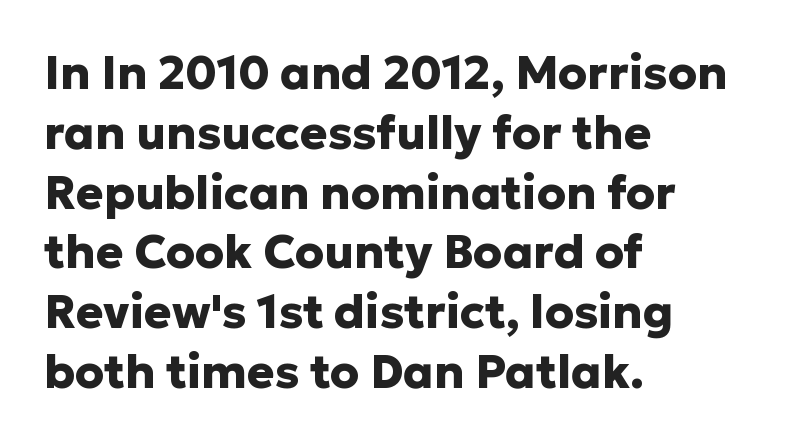
The leading is moderate, giving the passage an even texture. Examine the stroke ends and you'll find no serifs. A full-strength bold gives these letters their thick strokes. Characters remain perfectly vertical along every line. Descenders are the only things crossing below the line. The face used here is proportionally spaced, like ordinary book or web type.
